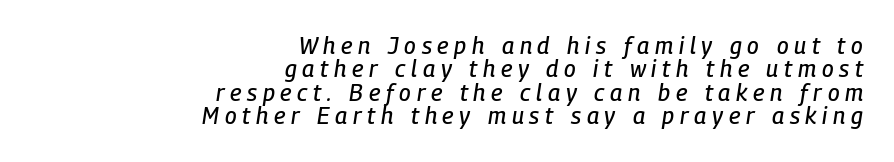
Q: Is the text italic (slanted)? A: Yes, it leans right by about 9 degrees.
Q: Is the text underlined? A: No.
Q: How is the paragraph aligned? A: Right-aligned.
Q: Is the spacing between letters normal or unusually wide? A: Unusually wide.
Q: Is the spacing between lines tight, normal or loose? A: Tight.
